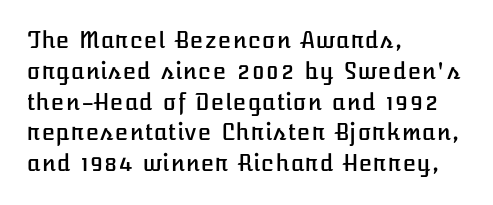
Q: Is the text italic (slanted)? A: No, it is upright.
Q: Is the text underlined? A: No.
Q: How is the paragraph aligned? A: Left-aligned.
Q: Is the spacing between letters normal or unusually wide? A: Normal.
Q: Is the spacing between lines tight, normal or loose? A: Normal.
